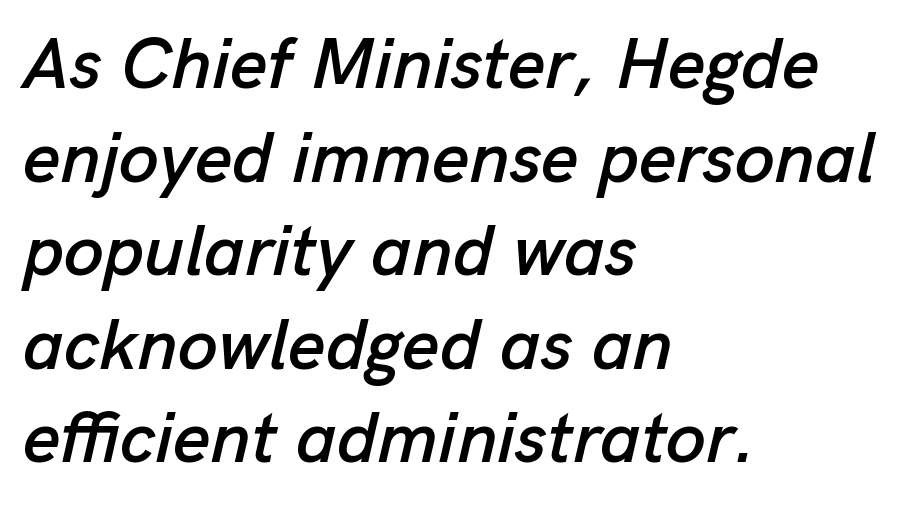
Q: Is the text italic (slanted)? A: Yes, it leans right by about 13 degrees.
Q: Is the text underlined? A: No.
Q: How is the paragraph aligned? A: Left-aligned.
Q: Is the spacing between letters normal or unusually wide? A: Normal.
Q: Is the spacing between lines tight, normal or loose? A: Normal.
Q: Width (condensed, normal, or wide)? A: Normal.
Q: Stroke contrast? A: Low.
Q: x-height? A: Medium.
Q: Monospaced? A: No.
